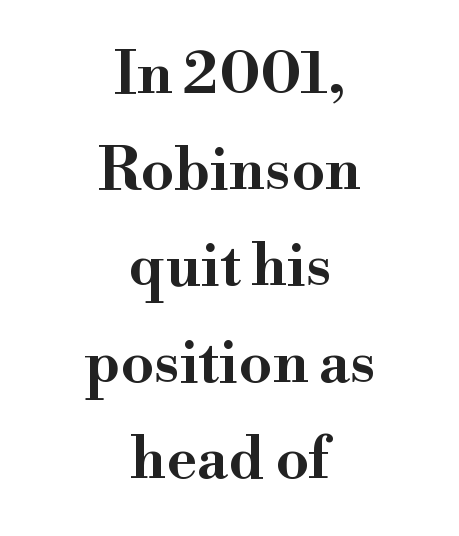
Q: Is the text italic (slanted)? A: No, it is upright.
Q: Is the typeface a serif or a sans-serif typeface? A: Serif.
Q: Is the text underlined? A: No.
Q: How is the paragraph aligned? A: Centered.
Q: Is the spacing between letters normal or unusually wide? A: Normal.
Q: Is the spacing between lines tight, normal or loose? A: Normal.
Q: Width (condensed, normal, or wide)? A: Wide.
Q: Stroke contrast? A: High.
Q: x-height? A: Small.
Q: Monospaced? A: No.
